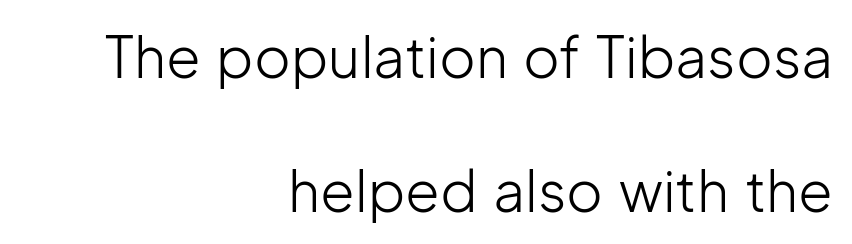
{"serif": "no", "italic": "no", "bold": "no", "weight": "light", "width": "normal", "stroke_contrast": "low", "x_height": "medium", "monospaced": "no", "underline": "no", "align": "right", "line_spacing": "loose", "line_spacing_ratio": 2.39, "letter_spacing": "normal", "letter_spacing_em": 0.0, "glyph_px": 56}
